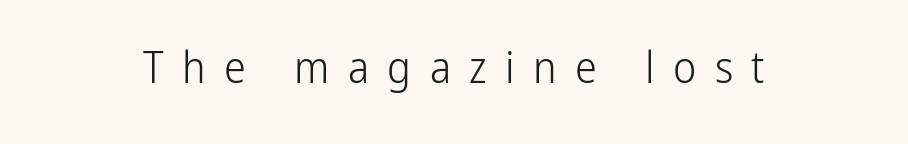
{"serif": "no", "italic": "no", "bold": "no", "weight": "light", "width": "condensed", "stroke_contrast": "low", "x_height": "medium", "monospaced": "no", "underline": "no", "letter_spacing": "wide", "letter_spacing_em": 0.42, "glyph_px": 44}
